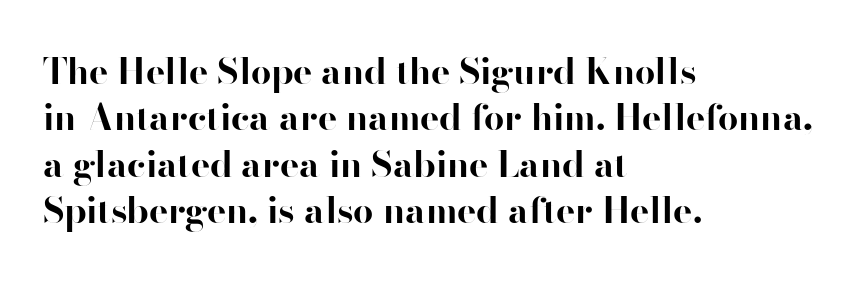
The image shows 36 px bold sans-serif type, upright; set left-aligned, normal line spacing (1.29x), normal letter spacing, not underlined; high stroke contrast and a small x-height.
